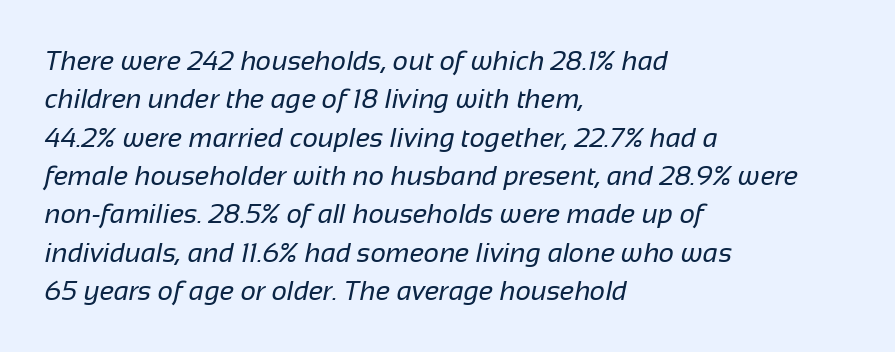
Q: Is the text bold? A: No.
Q: Is the text underlined? A: No.
Q: How is the paragraph aligned? A: Left-aligned.
Q: Is the spacing between letters normal or unusually wide? A: Normal.
Q: Is the spacing between lines tight, normal or loose? A: Normal.
